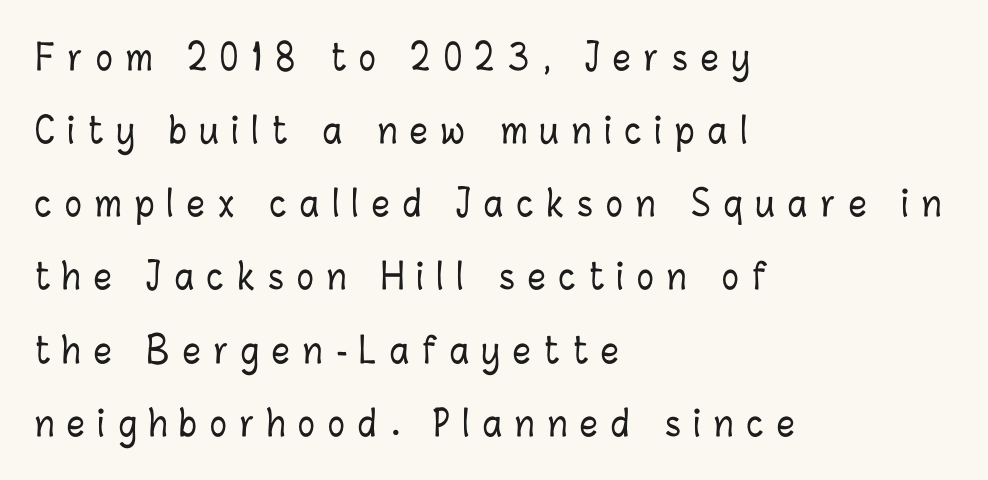
Q: Is the text italic (slanted)? A: No, it is upright.
Q: Is the text underlined? A: No.
Q: How is the paragraph aligned? A: Left-aligned.
Q: Is the spacing between letters normal or unusually wide? A: Unusually wide.
Q: Is the spacing between lines tight, normal or loose? A: Loose.
Q: Width (condensed, normal, or wide)? A: Condensed.
Q: Stroke contrast? A: Low.
Q: x-height? A: Medium.
Q: Monospaced? A: No.
